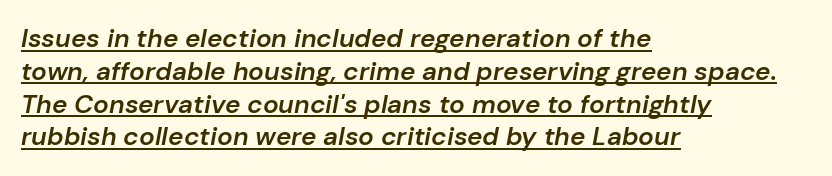
The image shows 26 px text type, italic (leaning right); set left-aligned, normal line spacing (1.26x), normal letter spacing, underlined.
